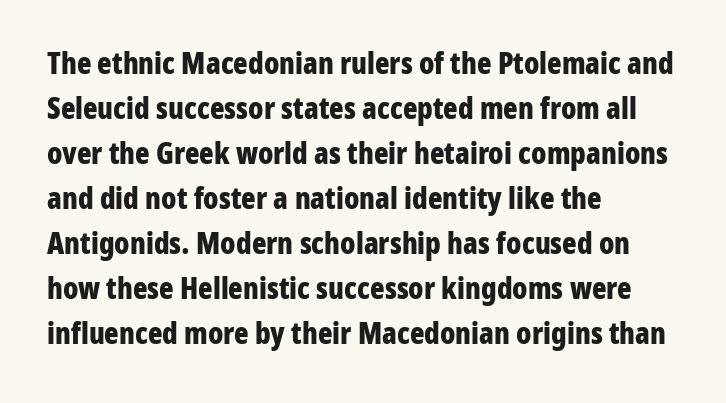
Q: Is the text bold? A: Yes.
Q: Is the text italic (slanted)? A: No, it is upright.
Q: Is the typeface a serif or a sans-serif typeface? A: Sans-serif.
Q: Is the text underlined? A: No.
Q: How is the paragraph aligned? A: Left-aligned.
Q: Is the spacing between letters normal or unusually wide? A: Normal.
Q: Is the spacing between lines tight, normal or loose? A: Normal.
Q: Width (condensed, normal, or wide)? A: Condensed.
Q: Stroke contrast? A: Low.
Q: x-height? A: Medium.
Q: Monospaced? A: No.
